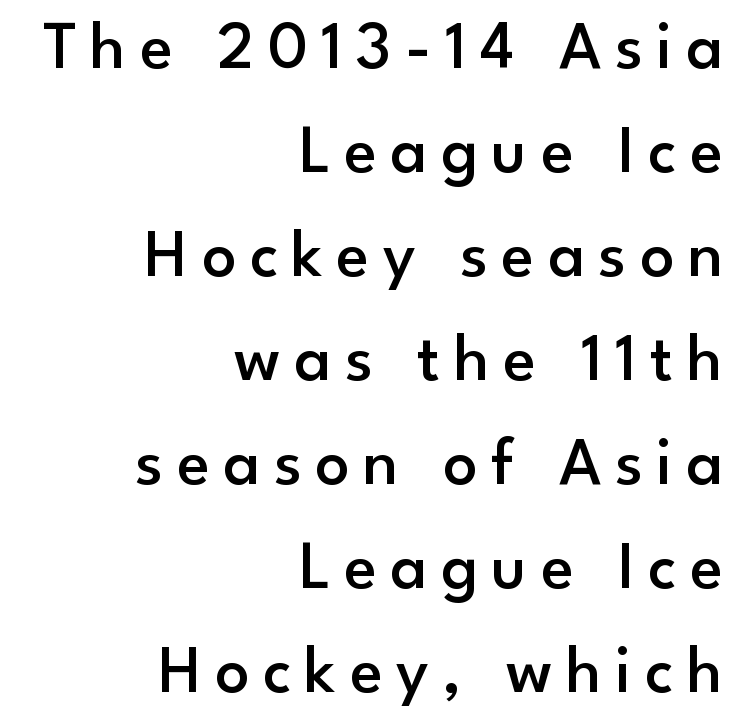
The image shows 68 px semibold sans-serif type, upright; set right-aligned, normal line spacing (1.53x), unusually wide letter spacing (+0.2 em), not underlined; low stroke contrast and a small x-height.
